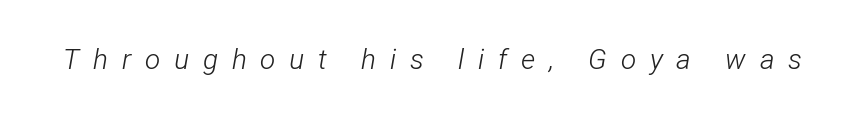
The image shows 28 px light, condensed type, italic (leaning right); set unusually wide letter spacing (+0.49 em), not underlined; low stroke contrast and a medium x-height.
